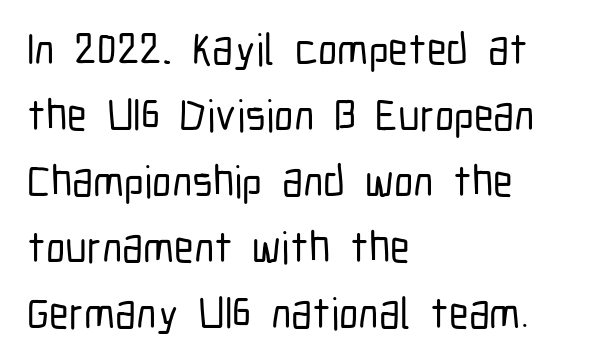
Whoever set this chose a conventional vertical rhythm. The letters carry no serifs — their stems end cleanly without finishing strokes. Every character sits straight up, as roman type does. Here the designer chose a conventional face with non-uniform glyph widths.
